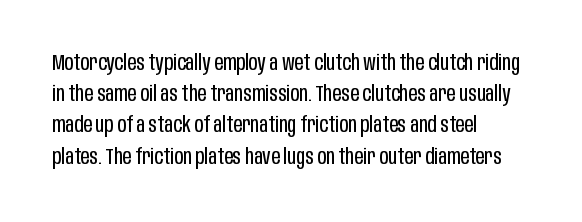
{"italic": "no", "bold": "no", "underline": "no", "align": "left", "line_spacing": "normal", "line_spacing_ratio": 1.42, "letter_spacing": "normal", "letter_spacing_em": 0.0, "glyph_px": 22}
